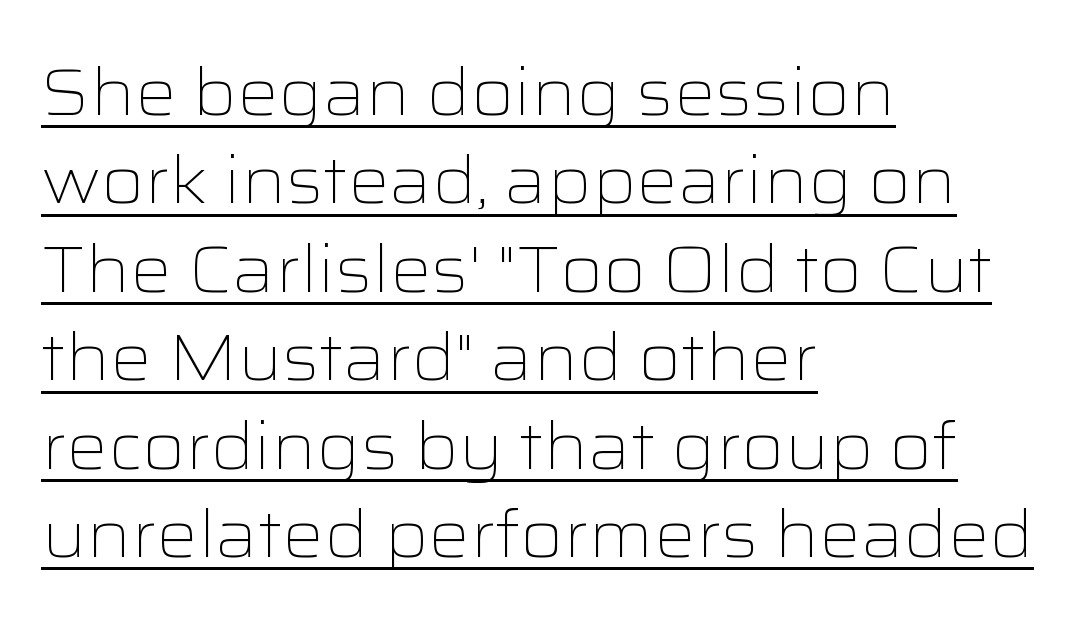
Q: Is the text bold? A: No.
Q: Is the text italic (slanted)? A: No, it is upright.
Q: Is the typeface a serif or a sans-serif typeface? A: Sans-serif.
Q: Is the text underlined? A: Yes.
Q: How is the paragraph aligned? A: Left-aligned.
Q: Is the spacing between letters normal or unusually wide? A: Normal.
Q: Is the spacing between lines tight, normal or loose? A: Normal.
Q: Width (condensed, normal, or wide)? A: Wide.
Q: Stroke contrast? A: Low.
Q: x-height? A: Medium.
Q: Monospaced? A: No.
